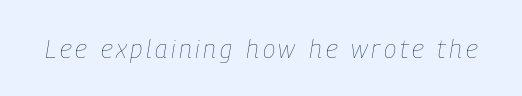
{"italic": "yes", "lean": "right", "slant_degrees": 9, "bold": "no", "underline": "no", "glyph_px": 26}
